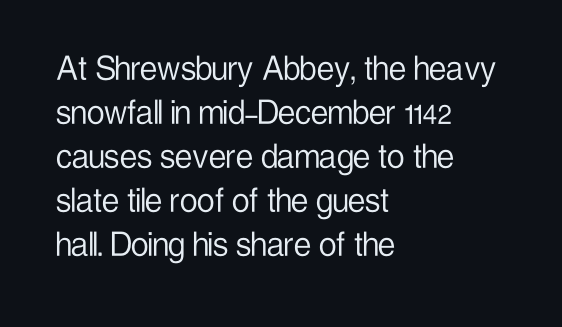
The image shows 39 px light, condensed sans-serif type, upright; set left-aligned, tight line spacing (1.13x), normal letter spacing, not underlined; low stroke contrast and a medium x-height.
